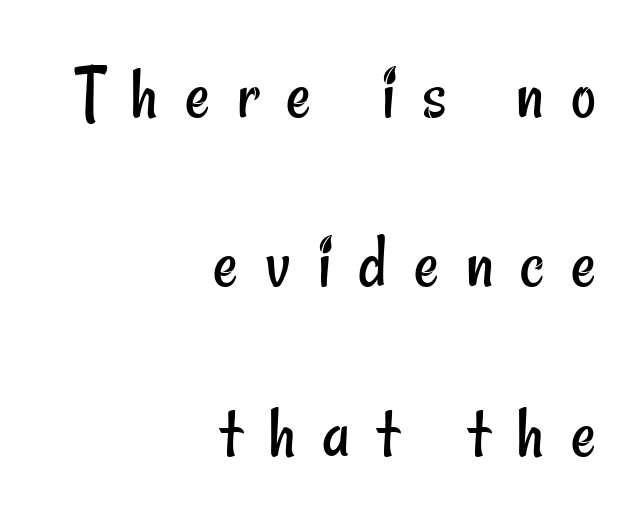
Q: Is the text bold? A: No.
Q: Is the typeface a serif or a sans-serif typeface? A: Sans-serif.
Q: Is the text underlined? A: No.
Q: How is the paragraph aligned? A: Right-aligned.
Q: Is the spacing between letters normal or unusually wide? A: Unusually wide.
Q: Is the spacing between lines tight, normal or loose? A: Loose.
Q: Width (condensed, normal, or wide)? A: Condensed.
Q: Stroke contrast? A: Low.
Q: x-height? A: Small.
Q: Monospaced? A: No.
